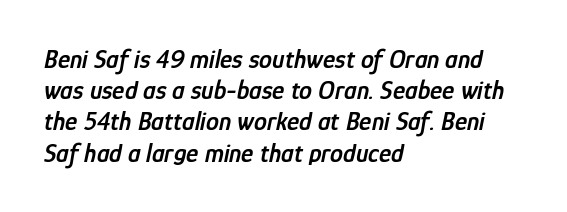
Nobody drew a line under any word here. Teacher's note: observe the even left margin — that is flush-left alignment. Does extra space separate the letters? No, they use regular spacing. The lettering tilts uniformly, giving the passage an italic look. Every letter is mildly thick-stroked: semibold rather than bold.
